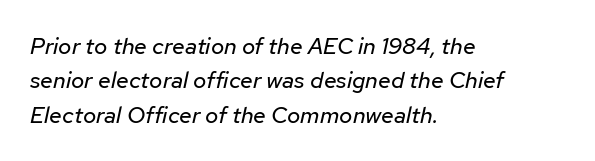
Q: Is the text bold? A: No.
Q: Is the text italic (slanted)? A: Yes, it leans right by about 12 degrees.
Q: Is the text underlined? A: No.
Q: How is the paragraph aligned? A: Left-aligned.
Q: Is the spacing between letters normal or unusually wide? A: Normal.
Q: Is the spacing between lines tight, normal or loose? A: Normal.
